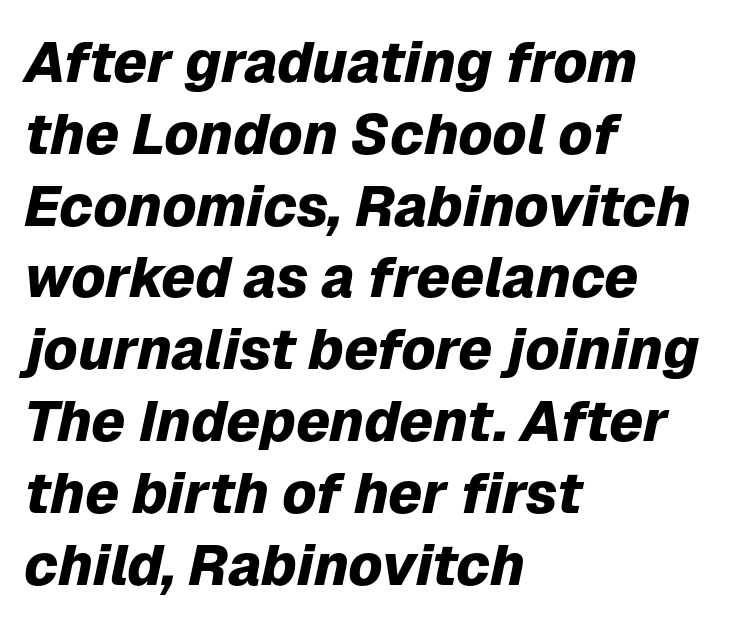
The image shows 57 px heavy type, italic (leaning right); set left-aligned, normal line spacing (1.26x), normal letter spacing, not underlined; low stroke contrast and a medium x-height.
